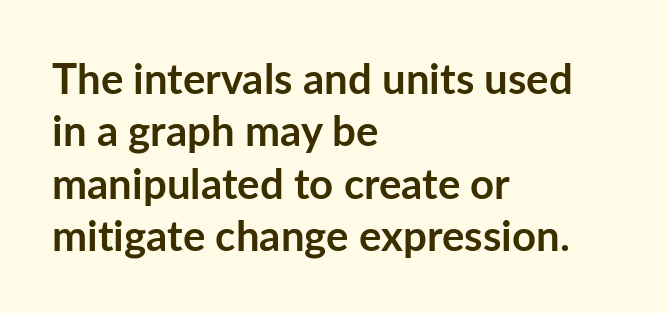
What stands out about the letter spacing? Nothing — it is the standard amount. The space between consecutive lines is moderate. This is heavy type, rendered in bold. The specimen reads as upright at a glance. Which margin do the lines hug? The left one — the right edge is uneven.
